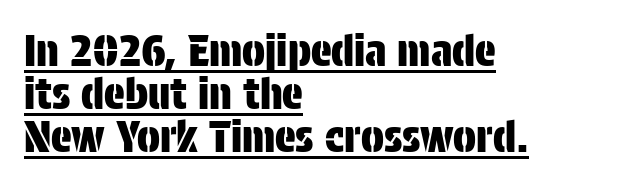
{"serif": "no", "italic": "no", "width": "condensed", "stroke_contrast": "low", "x_height": "large", "monospaced": "no", "underline": "yes", "align": "left", "line_spacing": "tight", "line_spacing_ratio": 1.0, "letter_spacing": "normal", "letter_spacing_em": 0.0, "glyph_px": 43}
